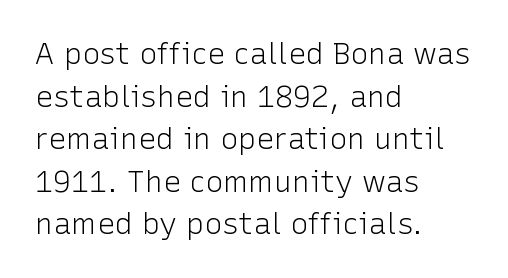
Unlike italic type, these characters show no tilt at all. Reading down the block, your eye returns to a fixed left position each line. The horizontal fit of the characters is conventional and even. Character widths vary here, with narrow letters taking less room than wide ones.
